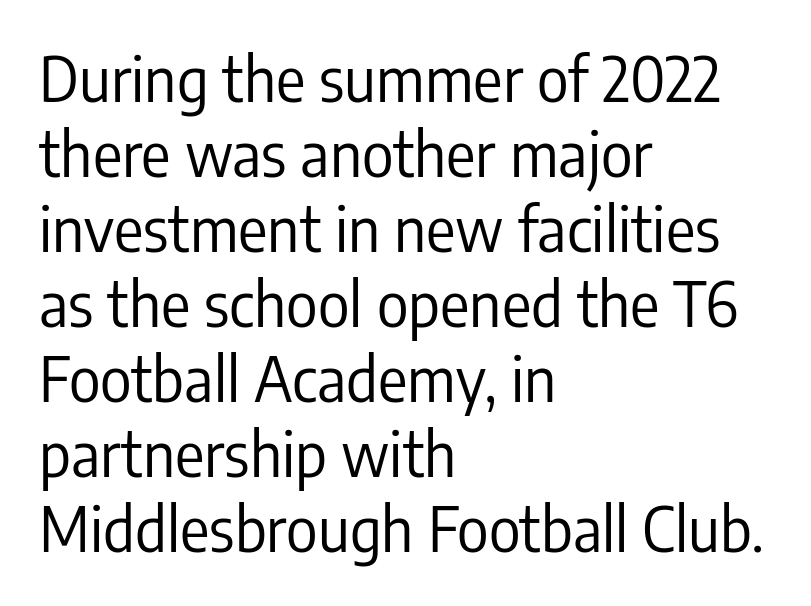
The image shows 61 px regular-weight, condensed sans-serif type, upright; set left-aligned, line spacing 1.23x, normal letter spacing, not underlined; low stroke contrast and a medium x-height.
